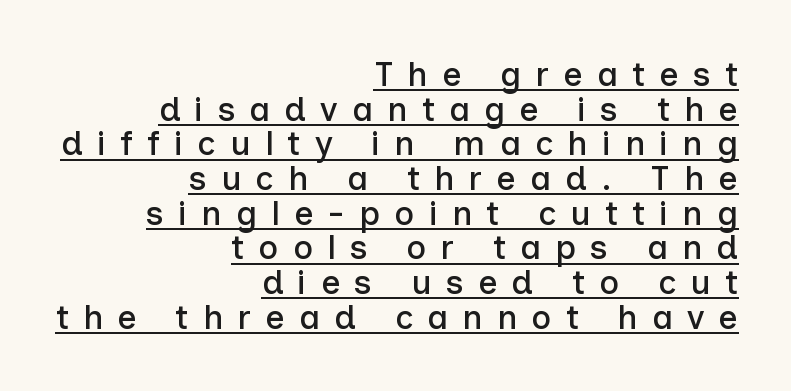
The paragraph has a hard right edge and a soft left edge. Typographically, this falls in the sans-serif category. What stands out about the letter spacing? Its width — letters are far apart. Has an underline been added? It has. If you drew a line through each stem, it would be perfectly vertical. The rendering uses natural spacing where letterforms have individual widths.
